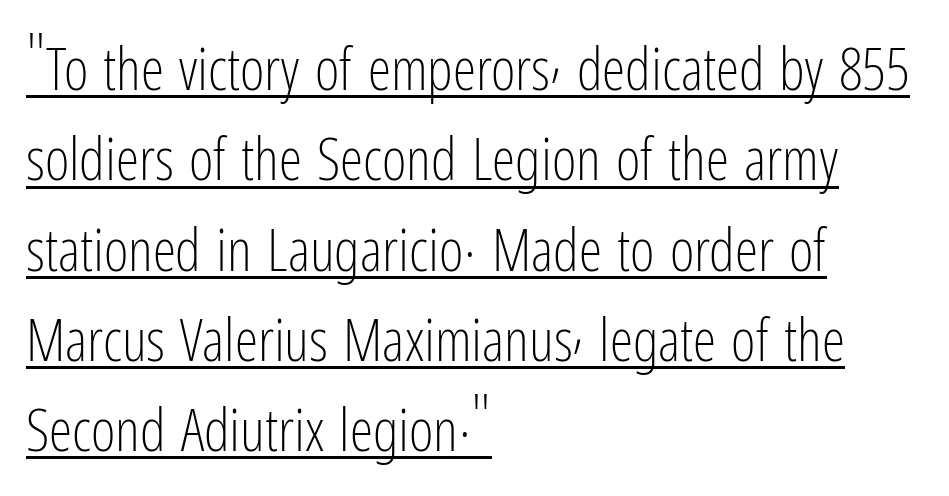
{"serif": "no", "italic": "no", "bold": "no", "weight": "light", "width": "condensed", "stroke_contrast": "low", "x_height": "medium", "monospaced": "no", "underline": "yes", "align": "left", "line_spacing": "normal", "line_spacing_ratio": 1.53, "letter_spacing": "normal", "letter_spacing_em": 0.0, "glyph_px": 59}
